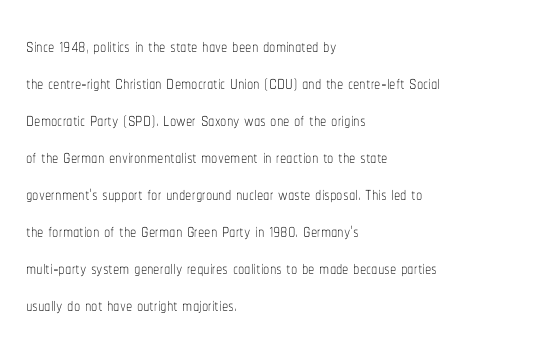
Q: Is the text bold? A: No.
Q: Is the text italic (slanted)? A: No, it is upright.
Q: Is the text underlined? A: No.
Q: How is the paragraph aligned? A: Left-aligned.
Q: Is the spacing between letters normal or unusually wide? A: Normal.
Q: Is the spacing between lines tight, normal or loose? A: Normal.
